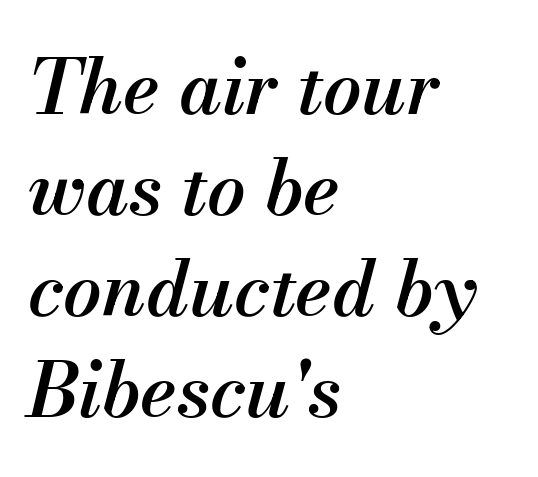
The image shows 76 px semibold type, italic (leaning right); set left-aligned, normal line spacing (1.33x), normal letter spacing, not underlined; medium stroke contrast and a small x-height.
